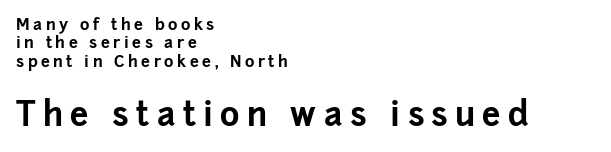
Stroke terminals: plain, sans-serif. The strip under each line holds only bare page. This is the regular roman posture of the typeface. Typographic density is high because the face is bold.
